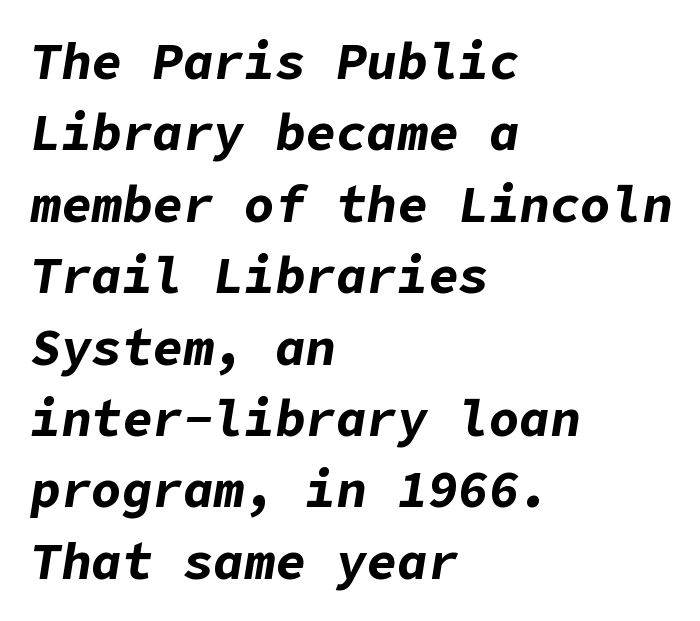
Casual observation: everything's shoved over to the left. Plenty of ink on the page — the face is bold. Observe the lean: these are italic letterforms. Just letters on the line, the space beneath them empty.
